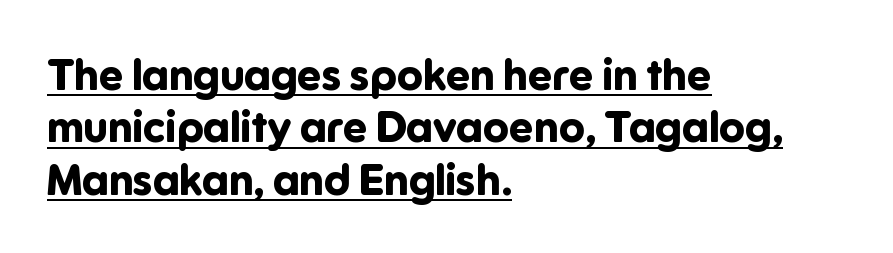
The glyphs in this specimen are sans serif. Rendered with straight, roman letterforms. Glance below the letters and you will spot a drawn line. Character widths vary here, with narrow letters taking less room than wide ones. Line beginnings align vertically; line endings do not. Spacing between characters is what you'd get straight out of the box.
